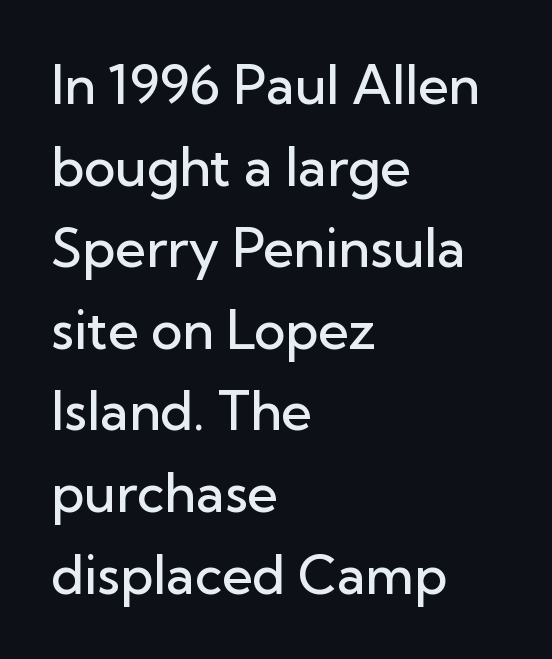
The image shows 53 px semibold sans-serif type, upright; set left-aligned, normal line spacing (1.54x), normal letter spacing, not underlined; low stroke contrast and a medium x-height.
